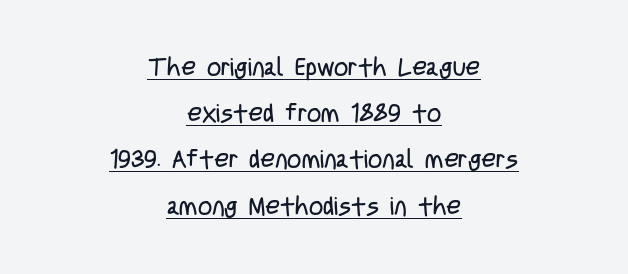
The image shows 25 px text type, upright; set centered, line spacing 1.85x, normal letter spacing, underlined.
